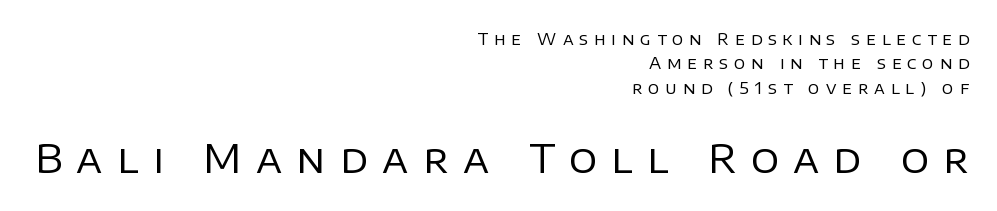
The image shows 39 px regular-weight sans-serif type, upright; set right-aligned, normal line spacing (1.52x), unusually wide letter spacing (+0.37 em), not underlined; the second (bottom) block is 2.44x larger; low stroke contrast and a large x-height.
